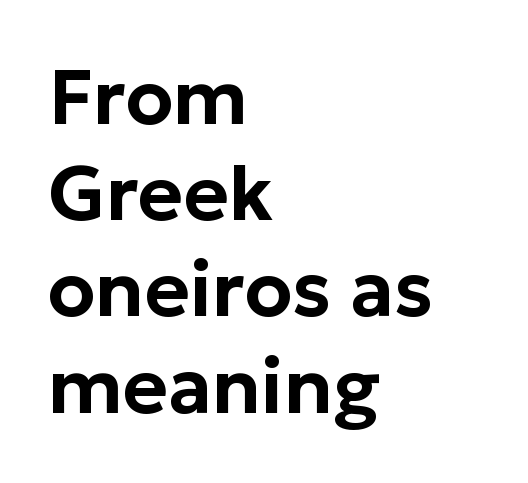
The image shows 77 px sans-serif type, upright; set left-aligned, normal line spacing (1.25x), normal letter spacing, not underlined; low stroke contrast and a medium x-height.
